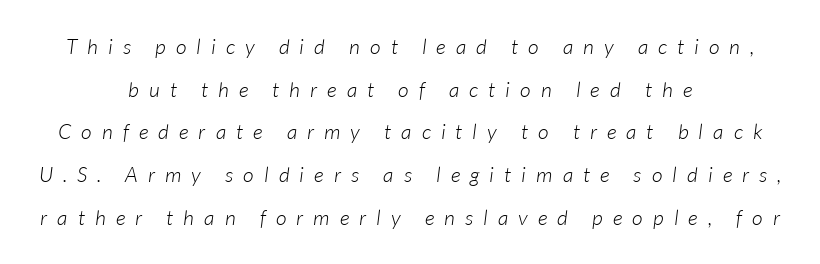
{"bold": "no", "underline": "no", "align": "center", "line_spacing": "loose", "line_spacing_ratio": 2.03, "letter_spacing": "wide", "letter_spacing_em": 0.48, "glyph_px": 21}
